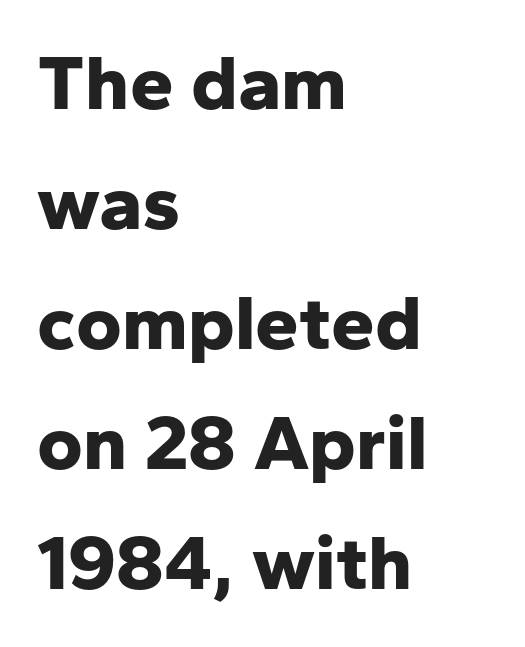
{"serif": "no", "italic": "no", "bold": "yes", "weight": "bold", "width": "normal", "stroke_contrast": "low", "x_height": "medium", "monospaced": "no", "underline": "no", "align": "left", "line_spacing": "normal", "line_spacing_ratio": 1.54, "letter_spacing": "normal", "letter_spacing_em": 0.0, "glyph_px": 78}
